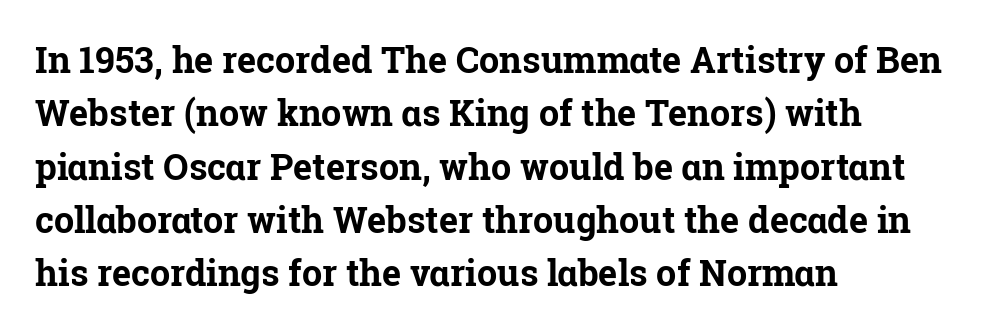
Has an underline been added? It has not. The face used here is seriffed, in the tradition of book romans. The font is running at its bold setting. Regarding leading, the lines here are spaced in the standard way. This is roman type, the default non-slanted kind.
